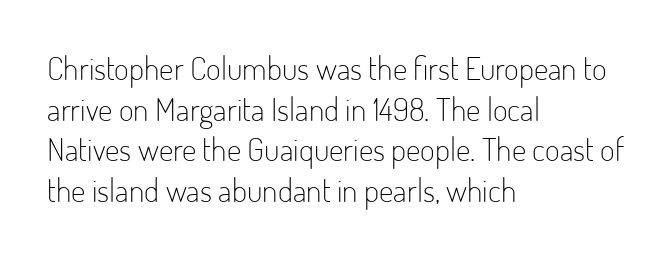
The image shows 32 px light, condensed sans-serif type, upright; set left-aligned, normal line spacing (1.27x), normal letter spacing, not underlined; low stroke contrast and a small x-height.
